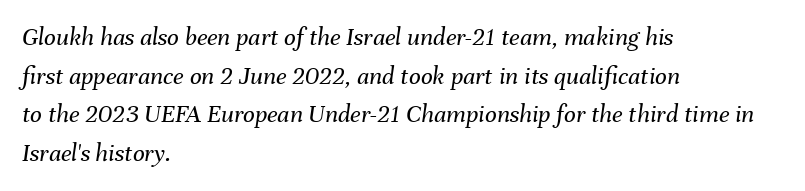
{"italic": "yes", "lean": "right", "slant_degrees": 8, "bold": "no", "underline": "no", "align": "left", "line_spacing": "normal", "line_spacing_ratio": 1.49, "letter_spacing": "normal", "letter_spacing_em": 0.0, "glyph_px": 26}
